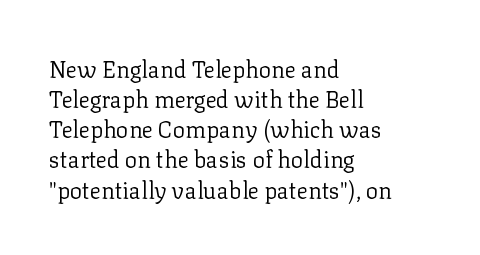
Q: Is the text bold? A: No.
Q: Is the text italic (slanted)? A: No, it is upright.
Q: Is the text underlined? A: No.
Q: How is the paragraph aligned? A: Left-aligned.
Q: Is the spacing between letters normal or unusually wide? A: Normal.
Q: Is the spacing between lines tight, normal or loose? A: Normal.
